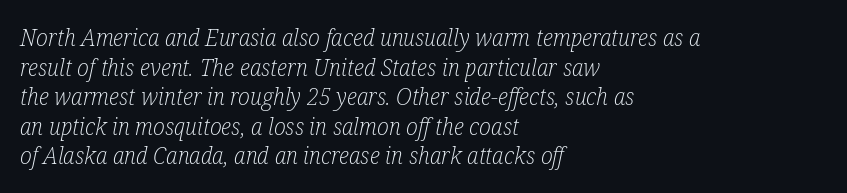
Q: Is the text bold? A: No.
Q: Is the text italic (slanted)? A: Yes, it leans right by about 12 degrees.
Q: Is the text underlined? A: No.
Q: How is the paragraph aligned? A: Left-aligned.
Q: Is the spacing between letters normal or unusually wide? A: Normal.
